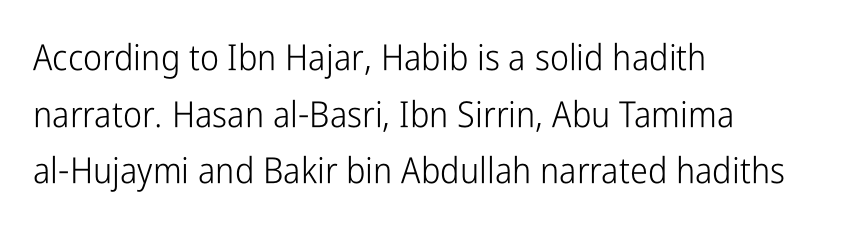
{"serif": "no", "italic": "no", "bold": "no", "weight": "light", "width": "condensed", "stroke_contrast": "low", "x_height": "medium", "monospaced": "no", "underline": "no", "align": "left", "line_spacing": "normal", "line_spacing_ratio": 1.57, "letter_spacing": "normal", "letter_spacing_em": 0.0, "glyph_px": 36}
